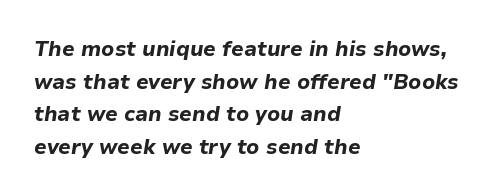
{"italic": "yes", "lean": "right", "slant_degrees": 9, "bold": "yes", "underline": "no", "align": "left", "line_spacing": "normal", "line_spacing_ratio": 1.55, "letter_spacing": "normal", "letter_spacing_em": 0.0, "glyph_px": 21}
